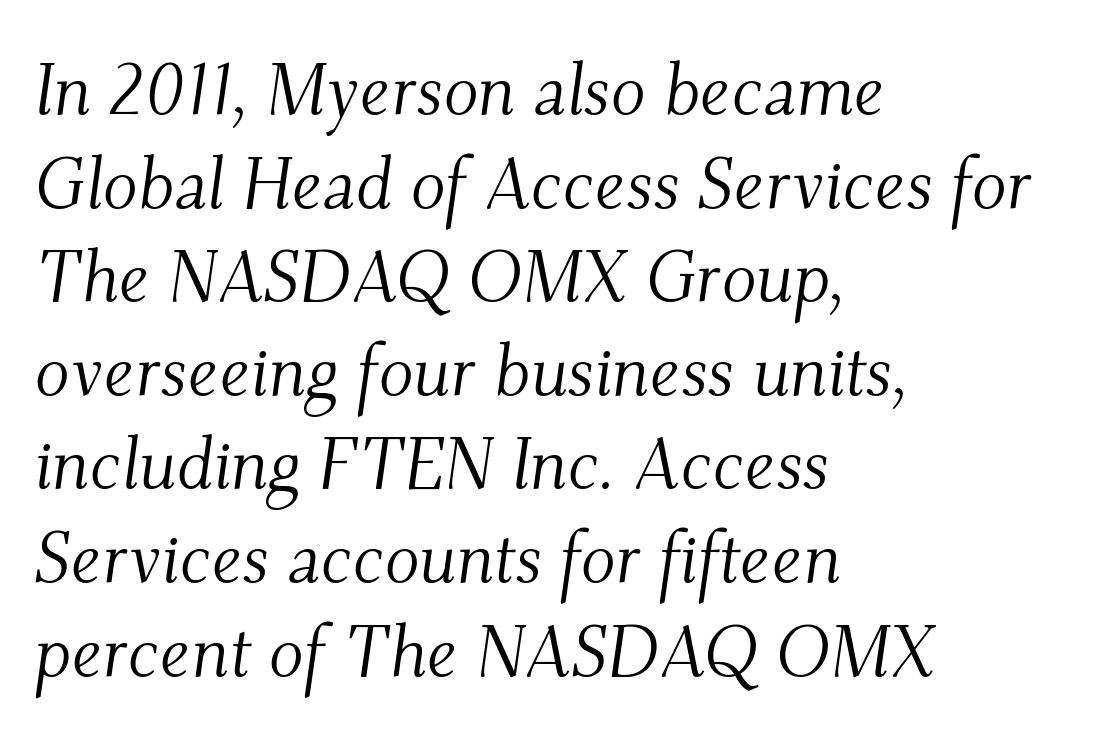
The image shows 72 px light serif type, italic (leaning right); set left-aligned, normal line spacing (1.3x), normal letter spacing, not underlined; medium stroke contrast and a small x-height.
